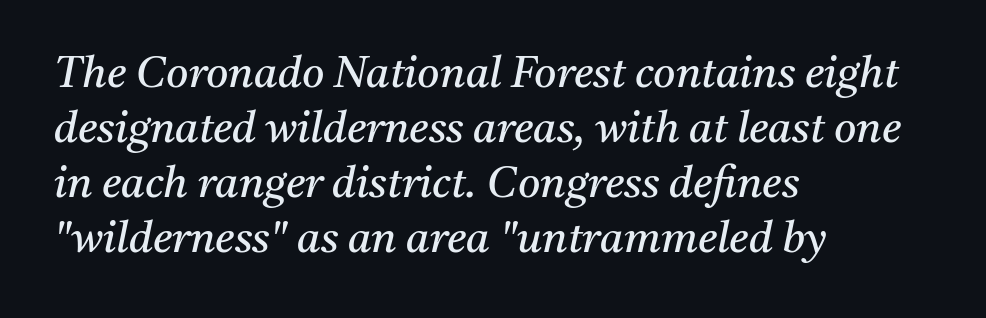
Q: Is the text bold? A: No.
Q: Is the text italic (slanted)? A: Yes, it leans right by about 11 degrees.
Q: Is the typeface a serif or a sans-serif typeface? A: Serif.
Q: Is the text underlined? A: No.
Q: How is the paragraph aligned? A: Left-aligned.
Q: Is the spacing between letters normal or unusually wide? A: Normal.
Q: Is the spacing between lines tight, normal or loose? A: Normal.
Q: Width (condensed, normal, or wide)? A: Normal.
Q: Stroke contrast? A: Medium.
Q: x-height? A: Medium.
Q: Monospaced? A: No.
